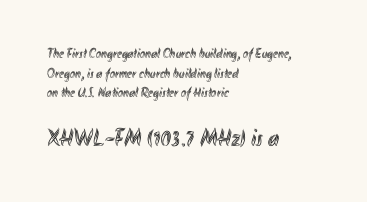
These two chunks differ in scale, with the bottom chunk taking the larger measure. This sample is left-justified, so line endings fall wherever the words run out. Students, note that the glyphs here touch the page at normal intervals. This block has exactly the height ordinary leading produces. The baseline area is clear.
